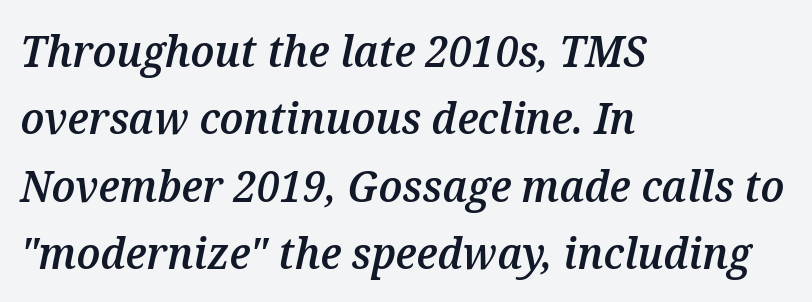
The image shows 44 px semibold type, italic (leaning right); set left-aligned, normal line spacing (1.53x), normal letter spacing, not underlined; medium stroke contrast and a medium x-height.
